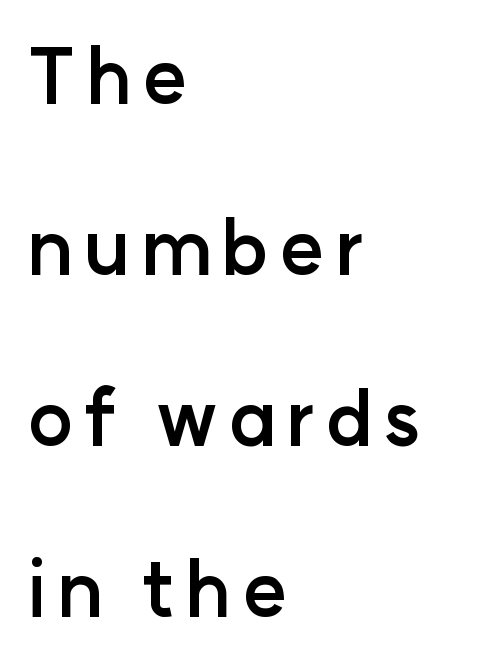
This is heavy type, rendered in bold. Upright lettering throughout. The designer dialed line spacing up above the default. Nothing sits at the stroke ends, so this counts as sans-serif. Unmarked baselines from the first word to the last.
